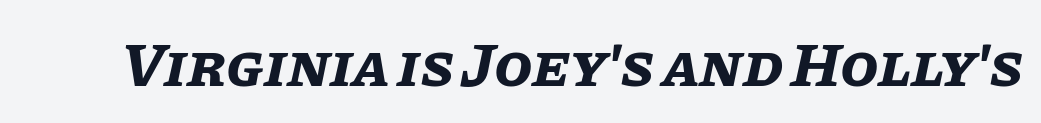
The image shows 62 px bold type, italic (leaning right); set normal letter spacing, not underlined; low stroke contrast and a large x-height.
